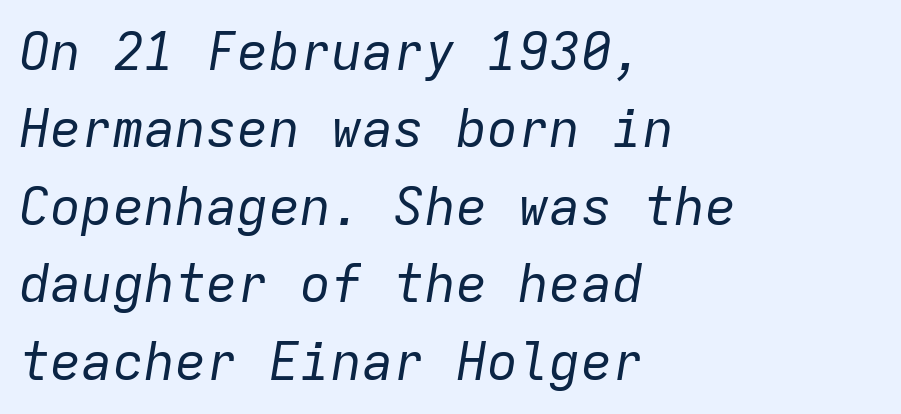
{"italic": "yes", "lean": "right", "slant_degrees": 9, "bold": "no", "weight": "regular", "width": "normal", "stroke_contrast": "low", "x_height": "medium", "monospaced": "yes", "underline": "no", "align": "left", "line_spacing": "normal", "line_spacing_ratio": 1.49, "letter_spacing": "normal", "letter_spacing_em": 0.0, "glyph_px": 52}
